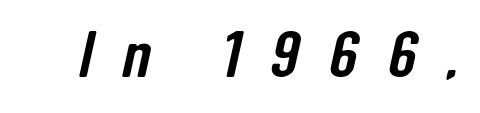
Q: Is the typeface a serif or a sans-serif typeface? A: Sans-serif.
Q: Is the text underlined? A: No.
Q: Is the spacing between letters normal or unusually wide? A: Unusually wide.
Q: Width (condensed, normal, or wide)? A: Condensed.
Q: Stroke contrast? A: Low.
Q: x-height? A: Medium.
Q: Monospaced? A: No.
